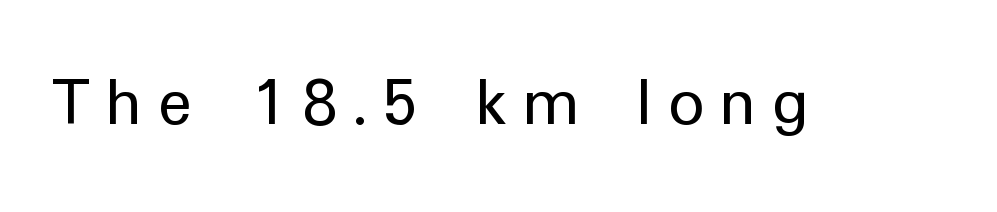
{"serif": "no", "italic": "no", "bold": "no", "weight": "regular", "width": "normal", "stroke_contrast": "low", "x_height": "medium", "monospaced": "no", "underline": "no", "letter_spacing": "wide", "letter_spacing_em": 0.22, "glyph_px": 72}
